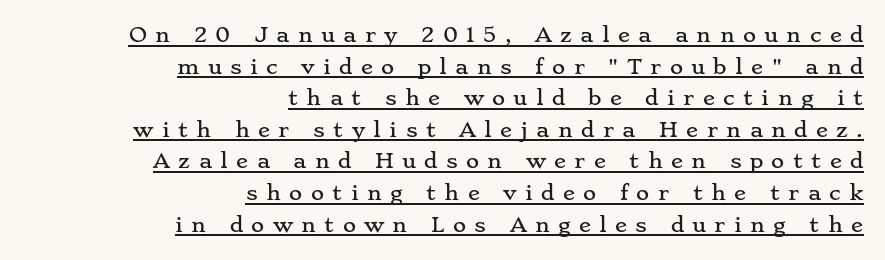
The line-height multiplier appears to be the usual default. Compared with typical body copy, the letter spacing here is much looser. You can tell it's not italic because the verticals are truly vertical. One-word summary of the alignment: right. A baseline rule has been typeset under these characters.
